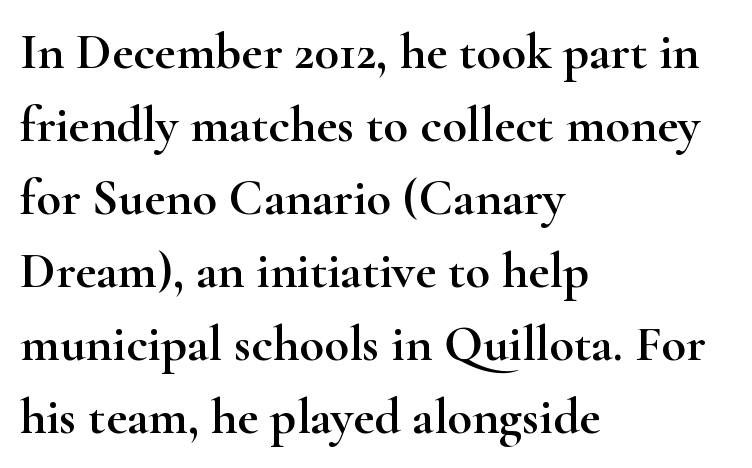
Q: Is the text italic (slanted)? A: No, it is upright.
Q: Is the typeface a serif or a sans-serif typeface? A: Serif.
Q: Is the text underlined? A: No.
Q: How is the paragraph aligned? A: Left-aligned.
Q: Is the spacing between letters normal or unusually wide? A: Normal.
Q: Is the spacing between lines tight, normal or loose? A: Normal.
Q: Width (condensed, normal, or wide)? A: Wide.
Q: Stroke contrast? A: High.
Q: x-height? A: Small.
Q: Monospaced? A: No.
